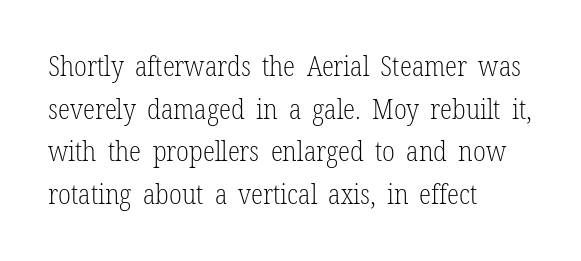
The image shows 28 px light, condensed serif type, upright; set left-aligned, normal line spacing (1.52x), normal letter spacing, not underlined; low stroke contrast and a medium x-height.
